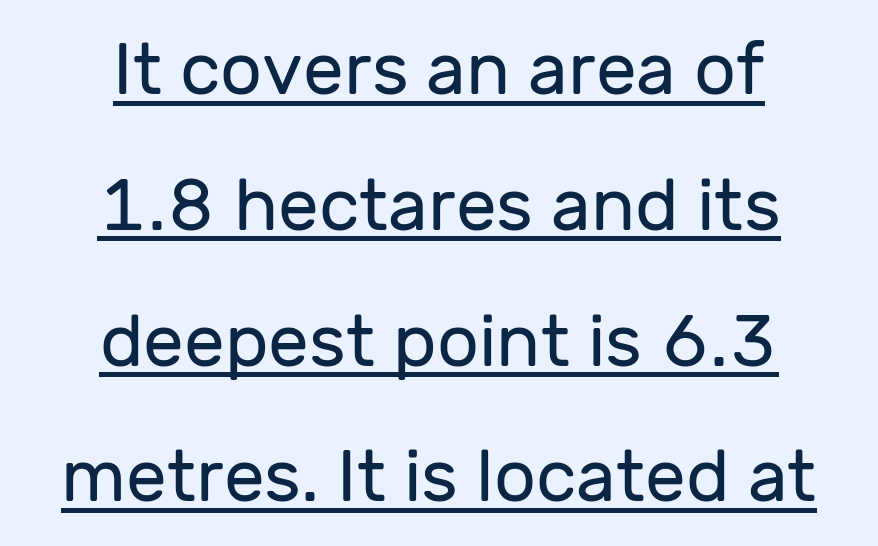
{"serif": "no", "italic": "no", "bold": "no", "weight": "regular", "width": "normal", "stroke_contrast": "low", "x_height": "medium", "monospaced": "no", "underline": "yes", "align": "center", "line_spacing_ratio": 1.86, "letter_spacing": "normal", "letter_spacing_em": 0.0, "glyph_px": 73}
